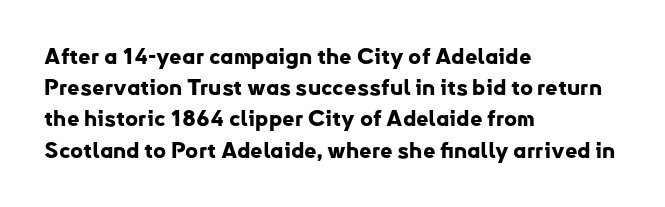
In CSS terms this would be text-align: left. Baseline-to-baseline distance is the conventional proportion of letter height. Notice how the stems are strictly vertical — no italics here. The space beneath each line is pristine and unruled. Spacing between characters is what you'd get straight out of the box. The passage shown is emphatically bold.
